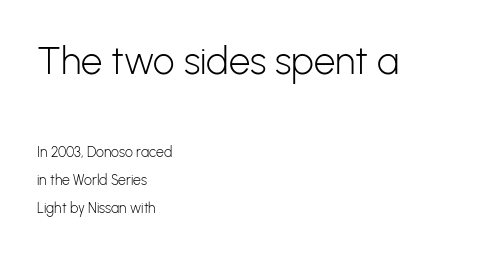
{"serif": "no", "italic": "no", "bold": "no", "weight": "light", "width": "normal", "stroke_contrast": "low", "x_height": "medium", "monospaced": "no", "underline": "no", "align": "left", "line_spacing": "loose", "line_spacing_ratio": 1.99, "letter_spacing": "normal", "letter_spacing_em": 0.0, "larger_block": "first", "size_ratio": 2.71, "glyph_px": 38}
